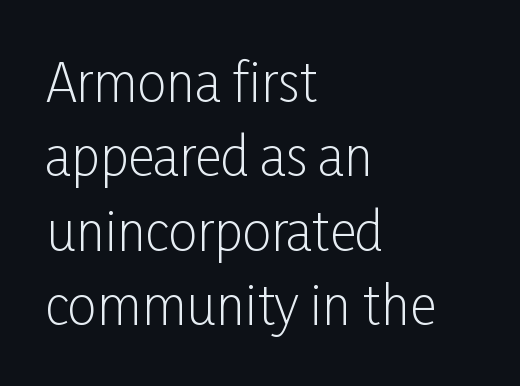
Successive baselines arrive at the customary interval. Rendered with straight, roman letterforms. If you drew a ruler down the left edge, every line would touch it. Stroke mass is kept to a normal reading level or below. Proportional: the letters do not fall into vertical columns. Look at the tracking — it's just the regular setting, nothing added.
